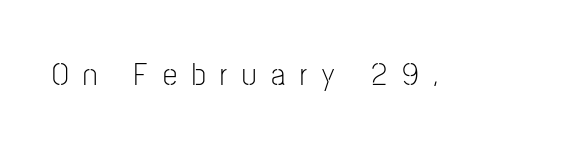
Weight: in the light-to-regular range. A typesetter would mark this as roman, not italic. The zone under the glyphs is completely vacant. Here the glyphs are tracked loosely, breaking word shapes into spaced letters. Serifs: no, the terminals of the letterforms are clean.
